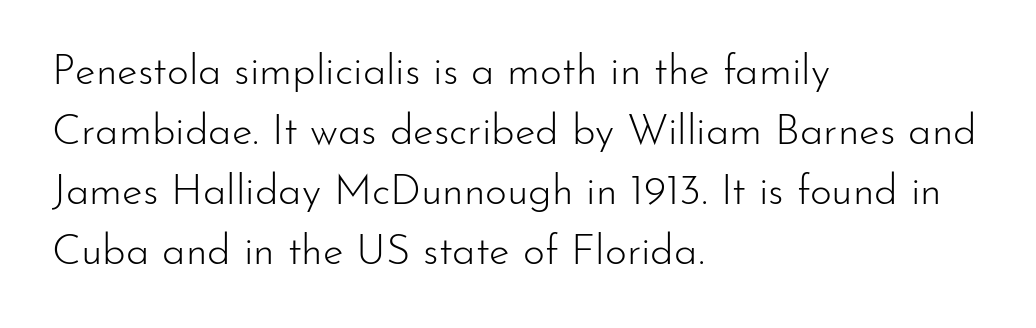
Q: Is the text bold? A: No.
Q: Is the text italic (slanted)? A: No, it is upright.
Q: Is the typeface a serif or a sans-serif typeface? A: Sans-serif.
Q: Is the text underlined? A: No.
Q: How is the paragraph aligned? A: Left-aligned.
Q: Is the spacing between letters normal or unusually wide? A: Normal.
Q: Is the spacing between lines tight, normal or loose? A: Normal.
Q: Width (condensed, normal, or wide)? A: Normal.
Q: Stroke contrast? A: Low.
Q: x-height? A: Small.
Q: Monospaced? A: No.
